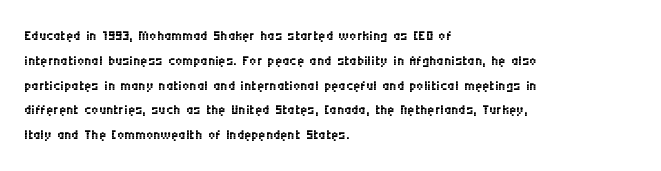
{"italic": "no", "bold": "no", "underline": "no", "align": "left", "line_spacing_ratio": 1.24, "letter_spacing": "normal", "letter_spacing_em": 0.0, "glyph_px": 20}
